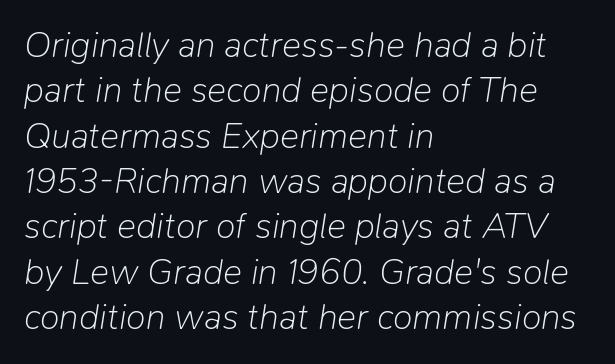
{"italic": "yes", "lean": "right", "slant_degrees": 9, "bold": "no", "weight": "light", "width": "normal", "stroke_contrast": "low", "x_height": "medium", "monospaced": "no", "underline": "no", "align": "left", "line_spacing": "normal", "line_spacing_ratio": 1.26, "letter_spacing": "normal", "letter_spacing_em": 0.0, "glyph_px": 36}
